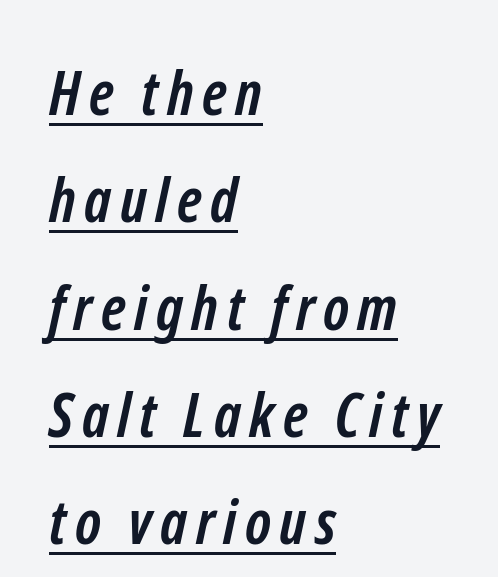
{"serif": "no", "bold": "yes", "weight": "semibold", "width": "condensed", "stroke_contrast": "low", "x_height": "medium", "monospaced": "no", "underline": "yes", "align": "left", "line_spacing_ratio": 1.76, "glyph_px": 61}
